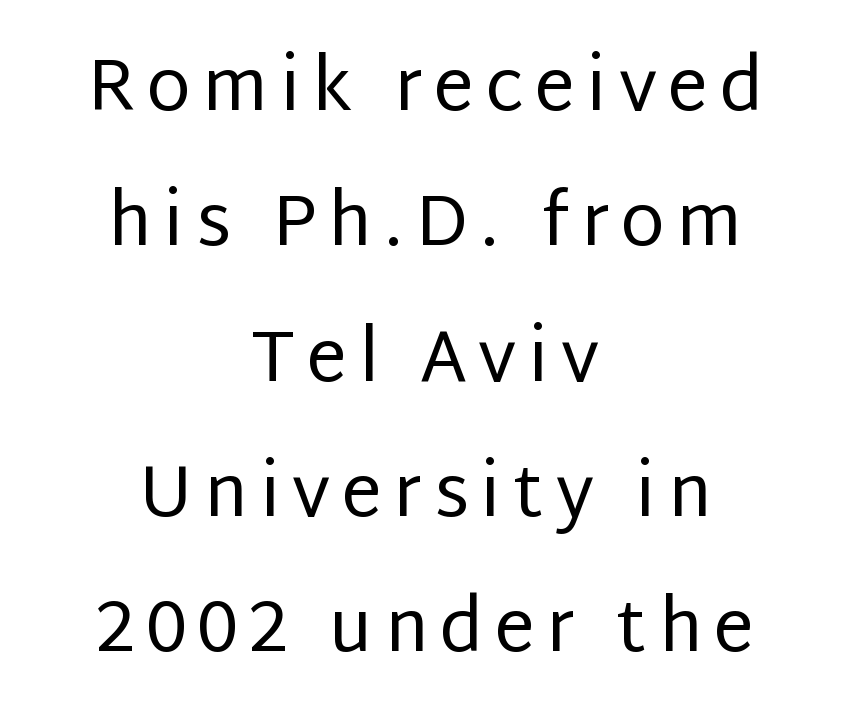
{"serif": "no", "italic": "no", "bold": "no", "weight": "regular", "width": "normal", "stroke_contrast": "low", "x_height": "large", "monospaced": "no", "underline": "no", "align": "center", "line_spacing_ratio": 1.88, "glyph_px": 72}
